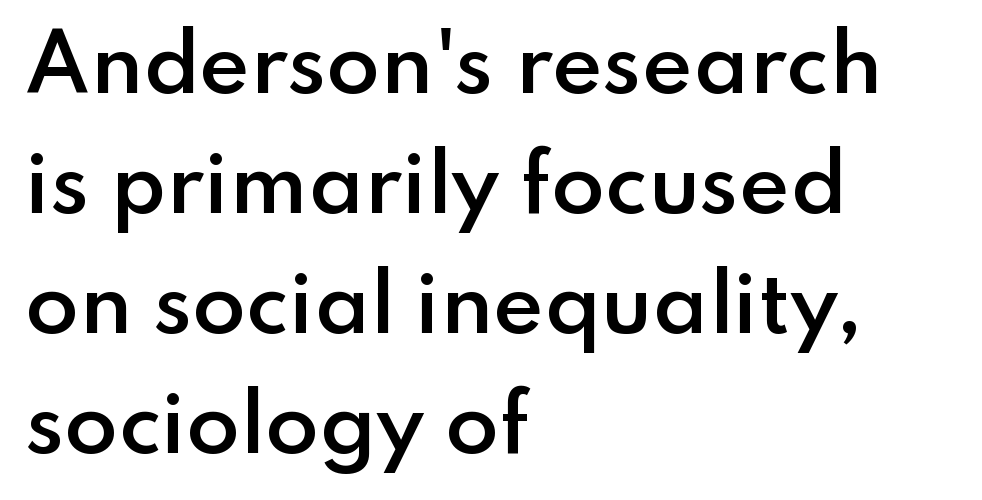
Q: Is the text bold? A: Semi-bold.
Q: Is the text italic (slanted)? A: No, it is upright.
Q: Is the typeface a serif or a sans-serif typeface? A: Sans-serif.
Q: Is the text underlined? A: No.
Q: How is the paragraph aligned? A: Left-aligned.
Q: Is the spacing between letters normal or unusually wide? A: Normal.
Q: Is the spacing between lines tight, normal or loose? A: Normal.
Q: Width (condensed, normal, or wide)? A: Normal.
Q: Stroke contrast? A: Low.
Q: x-height? A: Small.
Q: Monospaced? A: No.
